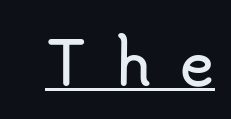
The designer went with a sans here, leaving each stem footless. A typesetter would call this heavily tracked-out type. Note the varied advance widths — an 'i' is clearly narrower than an 'm'. Check the space under the baseline: a stroke is drawn there.
